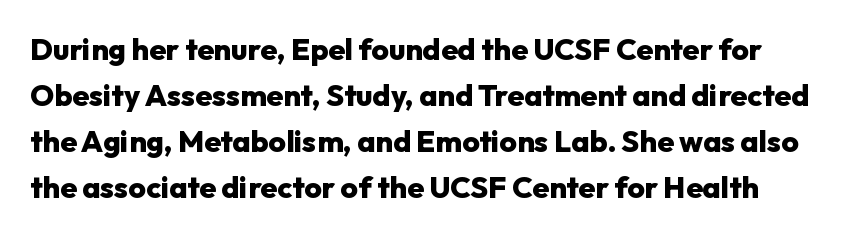
This rendering leaves character spacing at its baseline value. In terms of leading, this rendering sits right in the middle. Think of a printed novel: that variable character pitch is what you see here. Letterform terminals end flat and unadorned throughout the passage.
